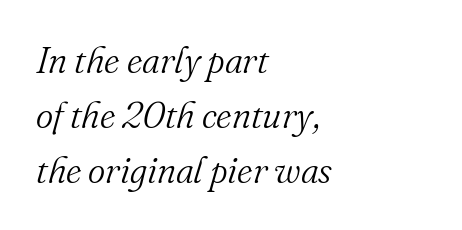
The image shows 37 px light serif type, italic (leaning right); set left-aligned, normal line spacing (1.49x), normal letter spacing, not underlined; medium stroke contrast and a small x-height.
